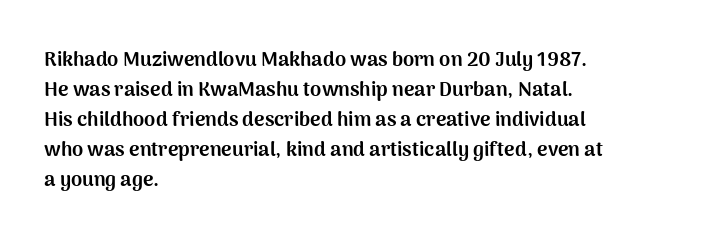
Alignment: flush left. Tall strokes in this sample are plumb rather than angled. Successive baselines arrive at the customary interval. The rendering uses a bold face; every stroke is thick and dark. The specimen omits any rule beneath the text block's lines. Short note: letters normally spaced.
